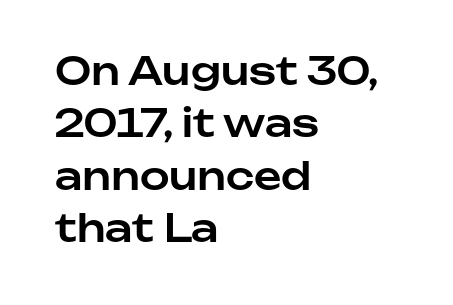
The image shows 38 px sans-serif type, upright; set left-aligned, normal line spacing (1.38x), normal letter spacing, not underlined; low stroke contrast and a medium x-height.
